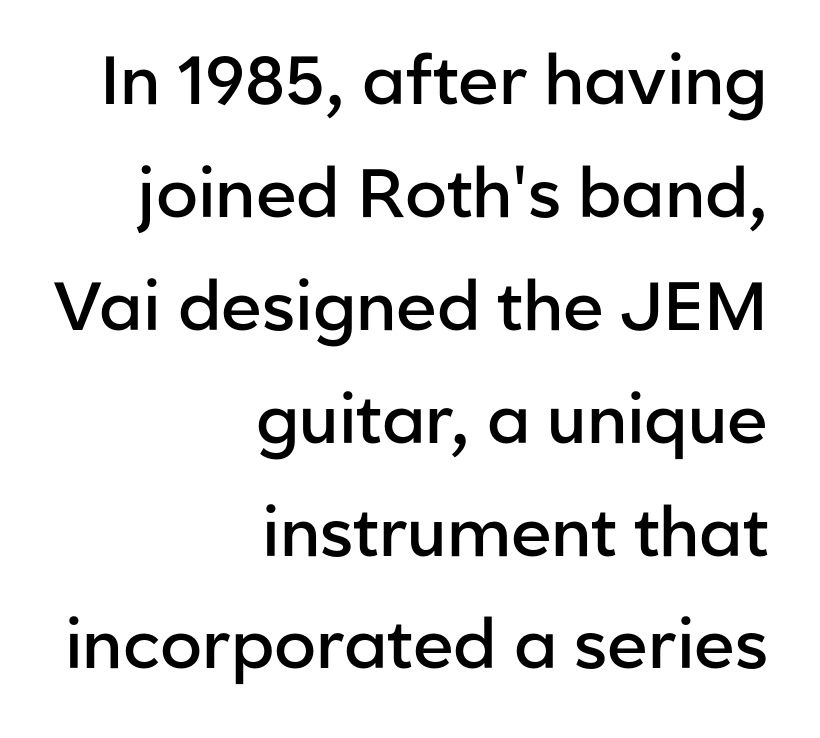
Its strokes are somewhat broadened, the hallmark of semibold type. The passage is arranged like a letterhead date or caption credit — flush right. Quick note: not italic, upright. Descender tails drop into unmarked territory. Spacing verdict: proportional, widths tailored to each character.
